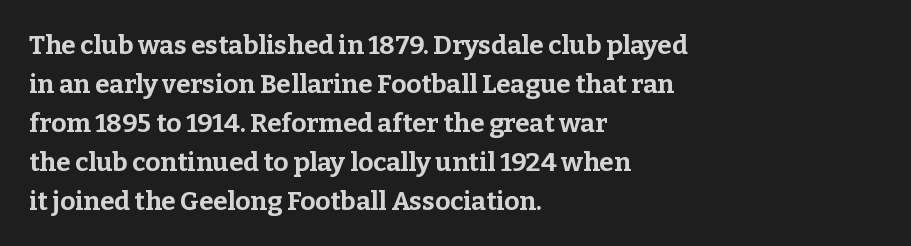
Q: Is the text bold? A: Yes.
Q: Is the text italic (slanted)? A: No, it is upright.
Q: Is the text underlined? A: No.
Q: How is the paragraph aligned? A: Left-aligned.
Q: Is the spacing between letters normal or unusually wide? A: Normal.
Q: Is the spacing between lines tight, normal or loose? A: Normal.
